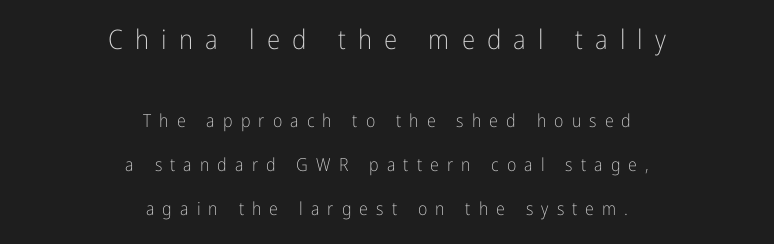
Weight: in the light-to-regular range. Any mark beneath the type? The region is blank. Horizontal bands of white between lines are thick stripes. Words appear elongated and porous because spacing is wide. Look at the glyph heights: the upper group is clearly the bigger setting.
